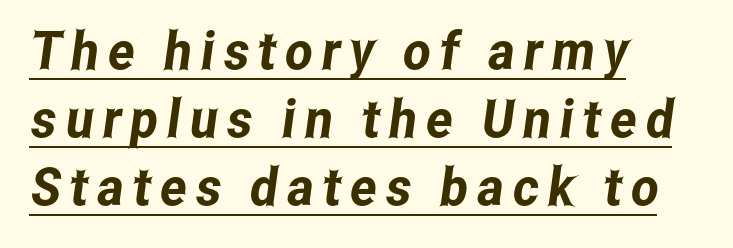
The image shows 53 px condensed sans-serif type; set left-aligned, normal line spacing (1.28x), underlined; low stroke contrast and a medium x-height.
